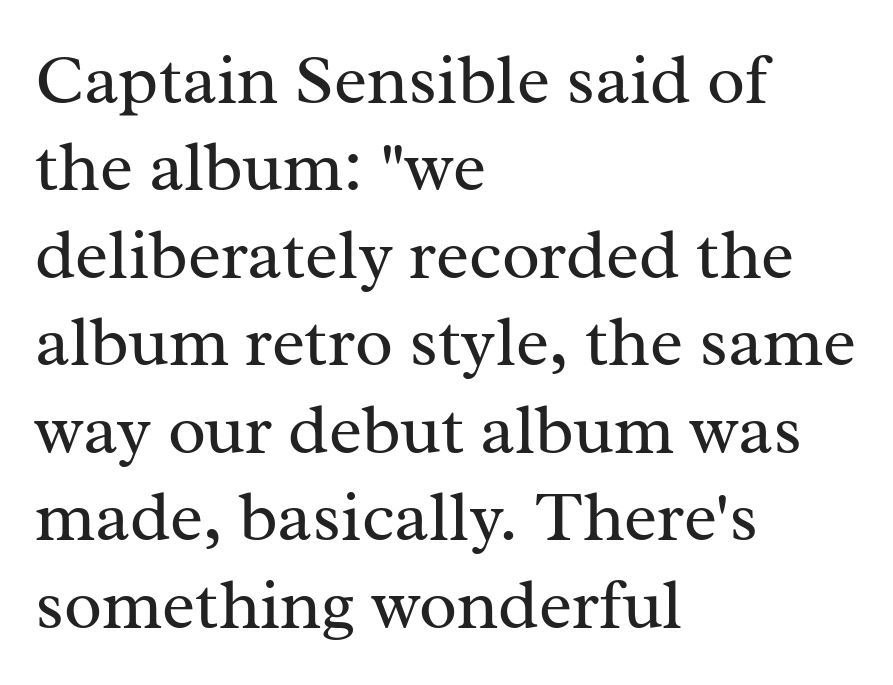
Q: Is the text bold? A: No.
Q: Is the text italic (slanted)? A: No, it is upright.
Q: Is the typeface a serif or a sans-serif typeface? A: Serif.
Q: Is the text underlined? A: No.
Q: How is the paragraph aligned? A: Left-aligned.
Q: Is the spacing between letters normal or unusually wide? A: Normal.
Q: Is the spacing between lines tight, normal or loose? A: Normal.
Q: Width (condensed, normal, or wide)? A: Normal.
Q: Stroke contrast? A: Medium.
Q: x-height? A: Medium.
Q: Monospaced? A: No.
